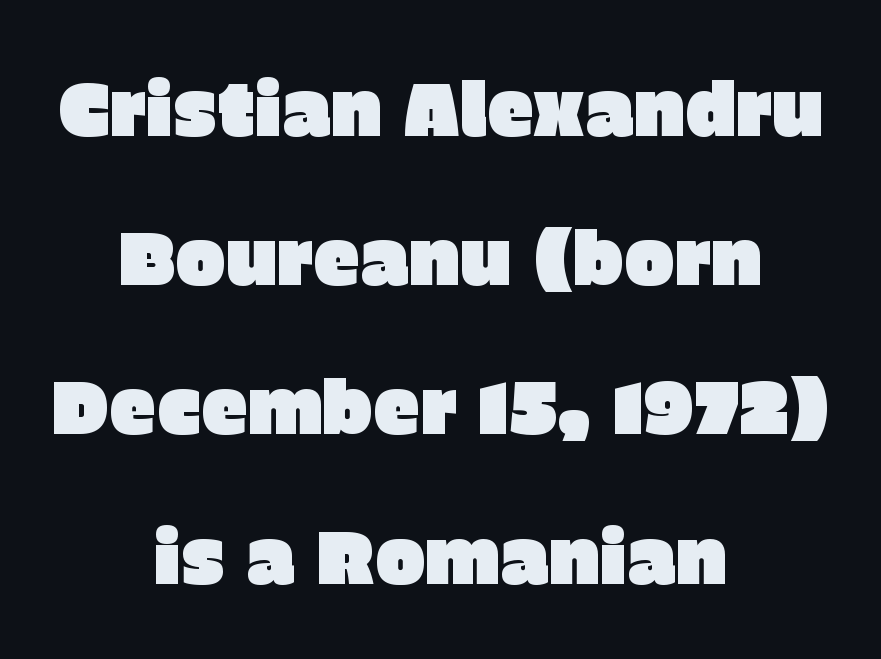
The image shows 75 px sans-serif type, upright; set centered, loose line spacing (1.99x), normal letter spacing, not underlined; low stroke contrast and a large x-height.
